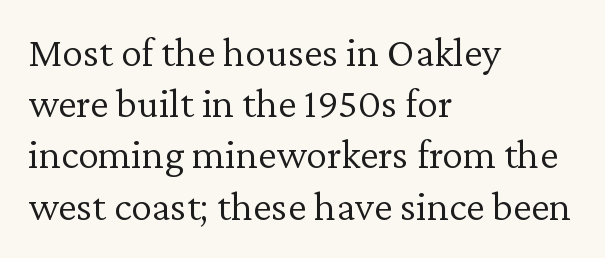
{"serif": "yes", "italic": "no", "bold": "no", "weight": "light", "width": "normal", "stroke_contrast": "low", "x_height": "medium", "monospaced": "no", "underline": "no", "align": "left", "line_spacing_ratio": 1.22, "letter_spacing": "normal", "letter_spacing_em": 0.0, "glyph_px": 42}
